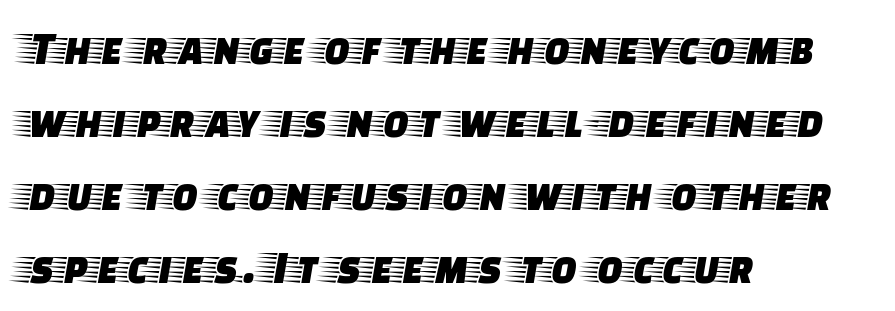
{"serif": "yes", "width": "wide", "stroke_contrast": "low", "x_height": "large", "monospaced": "no", "underline": "no", "align": "left", "line_spacing": "normal", "line_spacing_ratio": 1.52, "letter_spacing": "normal", "letter_spacing_em": 0.0, "glyph_px": 48}
